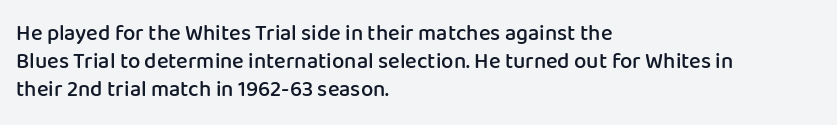
Quick note: underline off. Left-aligned paragraph, ragged on the right. Nope, not italic — everything's standing straight. The line texture is even and compact thanks to regular tracking. Successive baselines arrive at the customary interval. Firm but not heavy-handed strokes: this text is semibold.
